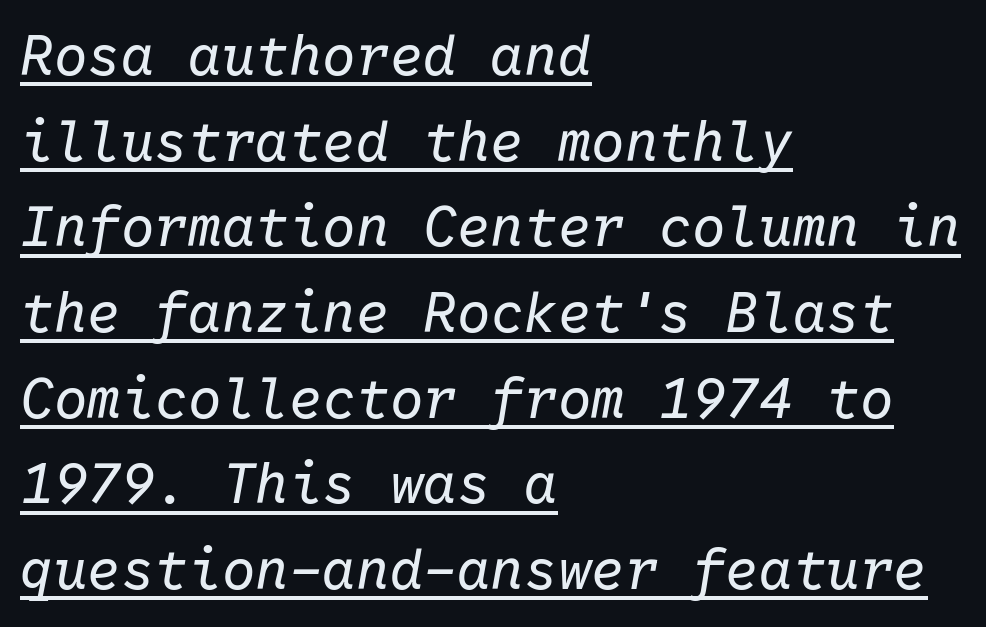
These lines are set flush left with a ragged right edge. Compared with typical paragraphs, the rows here are spaced about the same. You can see a thin bar hugging the bottom of the glyphs. An italicized treatment has been applied to the whole sample. The typeface has the unassuming heft of standard copy or less. Is this a fixed-width face? Yes — each glyph sits in an identical cell.
